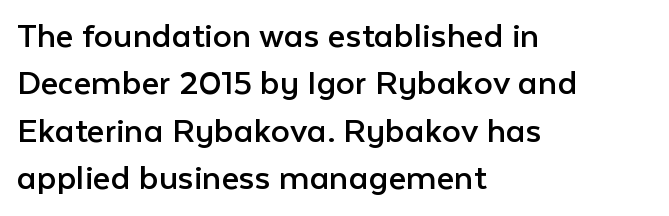
Q: Is the text bold? A: No.
Q: Is the text italic (slanted)? A: No, it is upright.
Q: Is the typeface a serif or a sans-serif typeface? A: Sans-serif.
Q: Is the text underlined? A: No.
Q: How is the paragraph aligned? A: Left-aligned.
Q: Is the spacing between letters normal or unusually wide? A: Normal.
Q: Is the spacing between lines tight, normal or loose? A: Normal.
Q: Width (condensed, normal, or wide)? A: Normal.
Q: Stroke contrast? A: Low.
Q: x-height? A: Medium.
Q: Monospaced? A: No.
